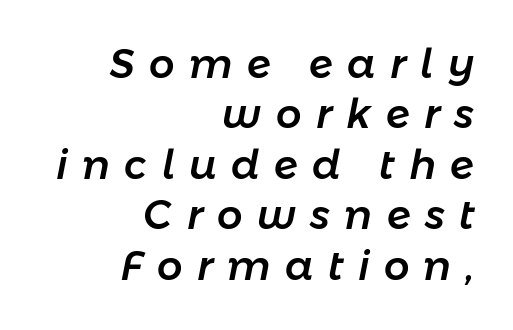
Clear beneath every line of the passage. The rendering uses a moderate line-height, typical for paragraphs. Varying glyph widths throughout — classic text-font behaviour. Short and long lines alike share a common ending point at right. The rendering inserts visible extra space after every character. When letters slant like this, we call the style italic.
